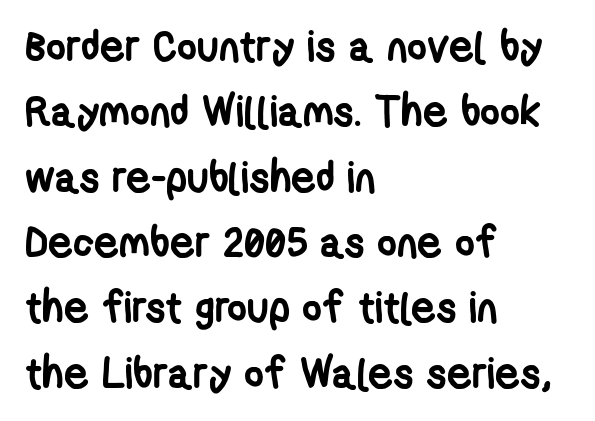
Q: Is the text bold? A: Yes.
Q: Is the typeface a serif or a sans-serif typeface? A: Sans-serif.
Q: Is the text underlined? A: No.
Q: How is the paragraph aligned? A: Left-aligned.
Q: Is the spacing between letters normal or unusually wide? A: Normal.
Q: Is the spacing between lines tight, normal or loose? A: Normal.
Q: Width (condensed, normal, or wide)? A: Condensed.
Q: Stroke contrast? A: Low.
Q: x-height? A: Medium.
Q: Monospaced? A: No.
